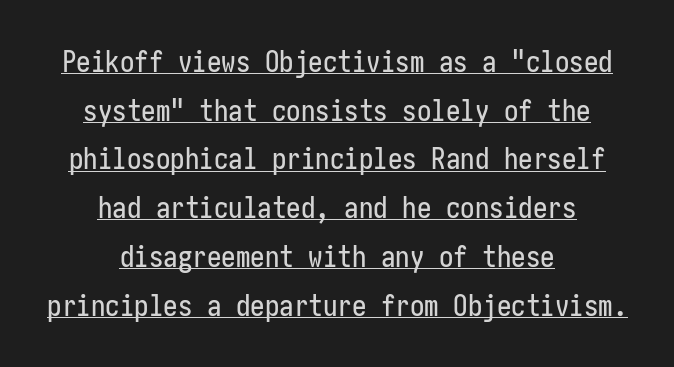
The image shows 29 px condensed sans-serif type, upright; set centered, normal line spacing (1.68x), normal letter spacing, underlined; low stroke contrast and a medium x-height.
